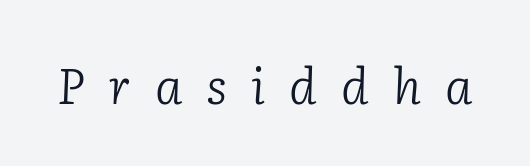
Vertical stems look standard width or narrower in stroke. Clear beneath every line of the passage. The letters advance in unequal steps, a hallmark of proportional type. Slanted lettering throughout.
